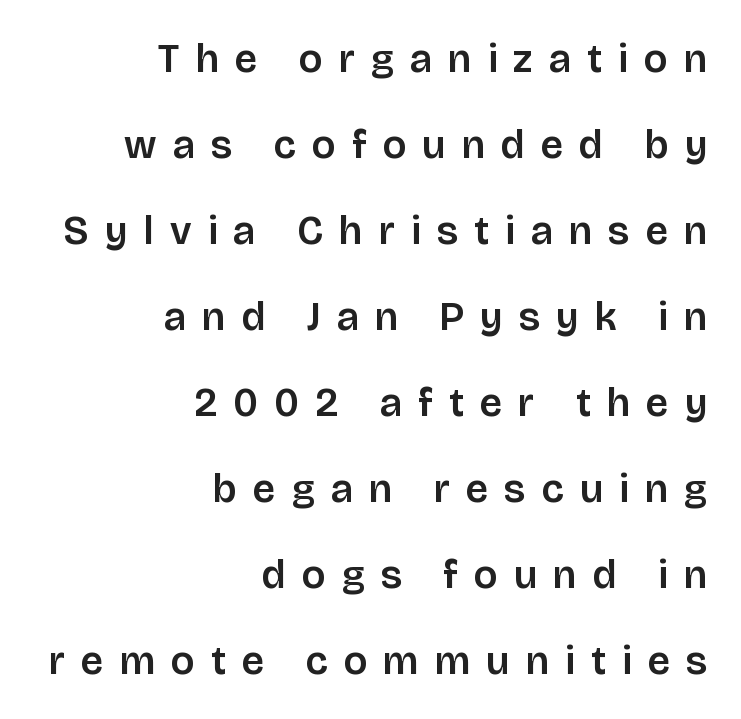
Q: Is the text italic (slanted)? A: No, it is upright.
Q: Is the typeface a serif or a sans-serif typeface? A: Sans-serif.
Q: Is the text underlined? A: No.
Q: How is the paragraph aligned? A: Right-aligned.
Q: Is the spacing between letters normal or unusually wide? A: Unusually wide.
Q: Is the spacing between lines tight, normal or loose? A: Loose.
Q: Width (condensed, normal, or wide)? A: Normal.
Q: Stroke contrast? A: Low.
Q: x-height? A: Large.
Q: Monospaced? A: No.
